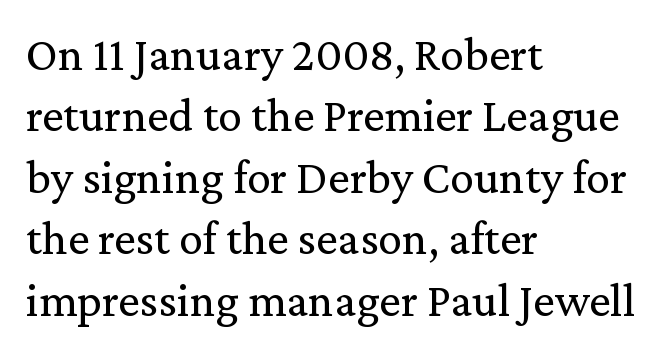
The image shows 48 px regular-weight serif type, upright; set left-aligned, normal line spacing (1.28x), normal letter spacing, not underlined; medium stroke contrast and a medium x-height.
